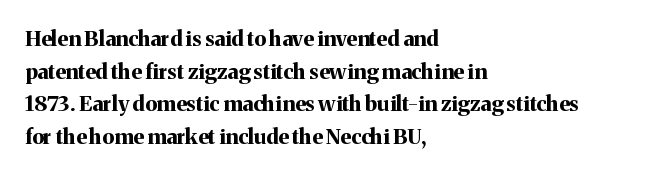
The image shows 21 px bold type, upright; set left-aligned, normal line spacing (1.55x), normal letter spacing, not underlined.
